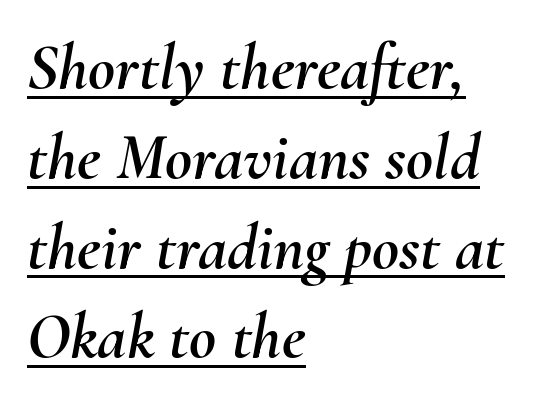
The image shows 66 px text type, italic (leaning right); set left-aligned, normal line spacing (1.36x), normal letter spacing, underlined; medium stroke contrast and a small x-height.
